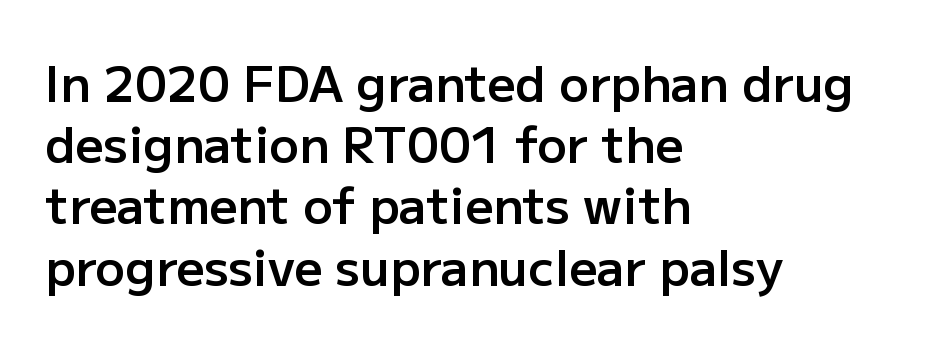
Words float on clear page, feet unadorned. Normally led — the rows are evenly, conventionally spaced. These lines are rendered in a variable-pitch font. Serifs: no, the terminals of the letterforms are clean. The rendering anchors every line to the left-hand side. Characters remain perfectly vertical along every line.
